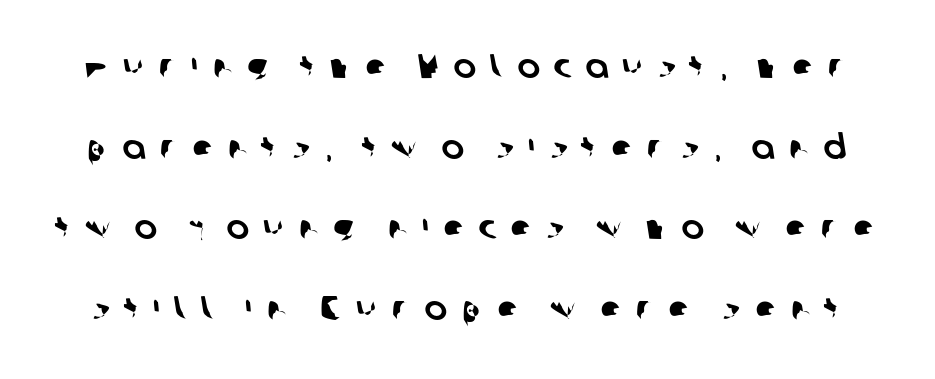
Q: Is the typeface a serif or a sans-serif typeface? A: Sans-serif.
Q: Is the text underlined? A: No.
Q: Is the spacing between letters normal or unusually wide? A: Unusually wide.
Q: Is the spacing between lines tight, normal or loose? A: Loose.
Q: Width (condensed, normal, or wide)? A: Normal.
Q: Stroke contrast? A: Low.
Q: x-height? A: Medium.
Q: Monospaced? A: No.
